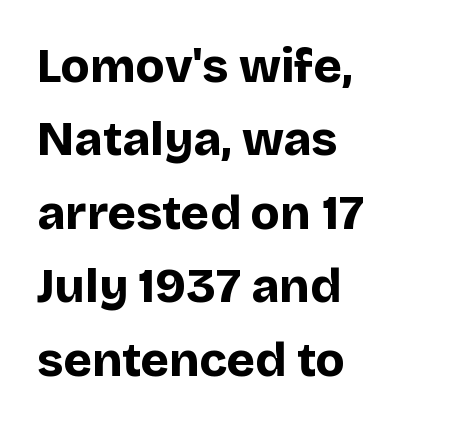
{"serif": "no", "italic": "no", "bold": "yes", "weight": "bold", "width": "normal", "stroke_contrast": "low", "x_height": "large", "monospaced": "no", "underline": "no", "align": "left", "line_spacing": "normal", "line_spacing_ratio": 1.53, "letter_spacing": "normal", "letter_spacing_em": 0.0, "glyph_px": 48}
